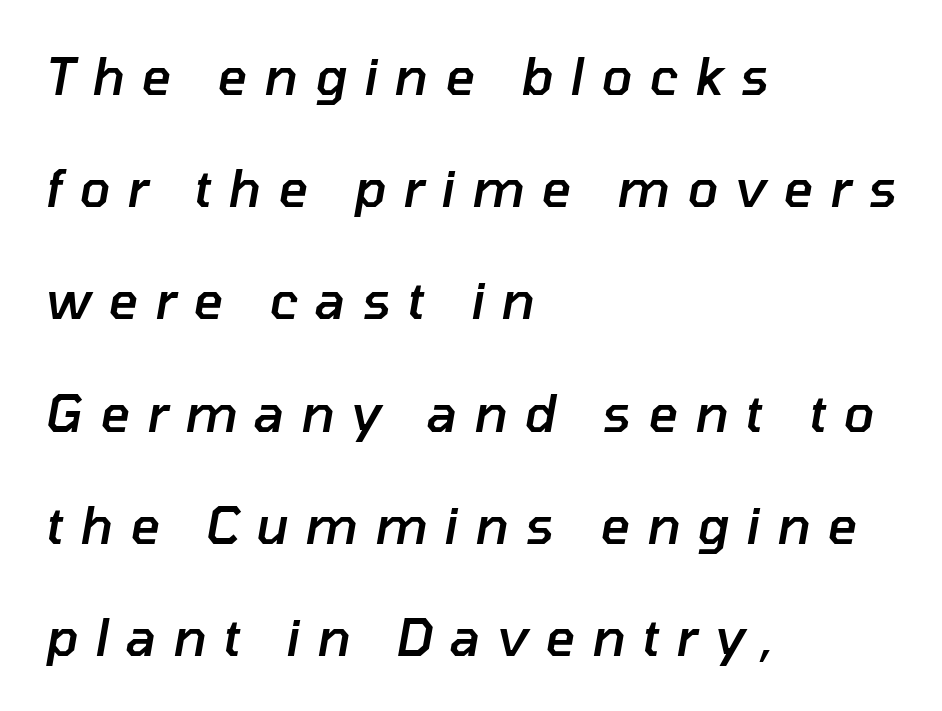
The typesetting leans somewhat heavy: a semibold. Each word looks stretched out because of the extra space between its letters. The passage shown is typed in a proportional face where columns would drift. Compared with typical paragraphs, the rows here are farther apart.
